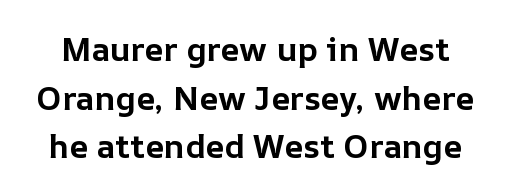
The image shows 33 px bold type, upright; set normal line spacing (1.47x), normal letter spacing, not underlined; low stroke contrast and a medium x-height.
